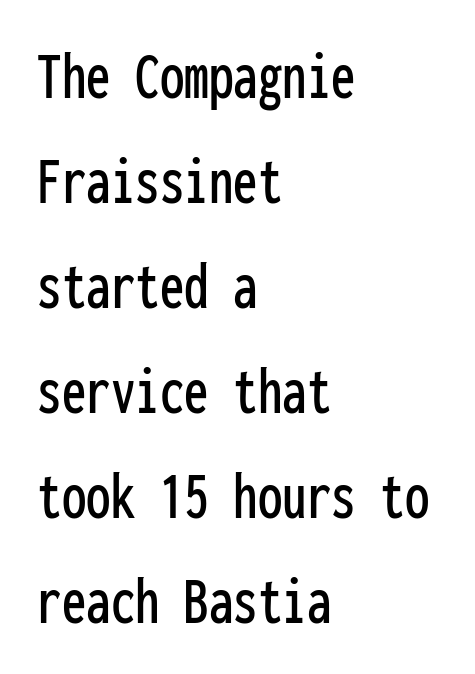
Q: Is the text italic (slanted)? A: No, it is upright.
Q: Is the typeface a serif or a sans-serif typeface? A: Sans-serif.
Q: Is the text underlined? A: No.
Q: How is the paragraph aligned? A: Left-aligned.
Q: Is the spacing between letters normal or unusually wide? A: Normal.
Q: Is the spacing between lines tight, normal or loose? A: Normal.
Q: Width (condensed, normal, or wide)? A: Condensed.
Q: Stroke contrast? A: Low.
Q: x-height? A: Medium.
Q: Monospaced? A: Yes.
